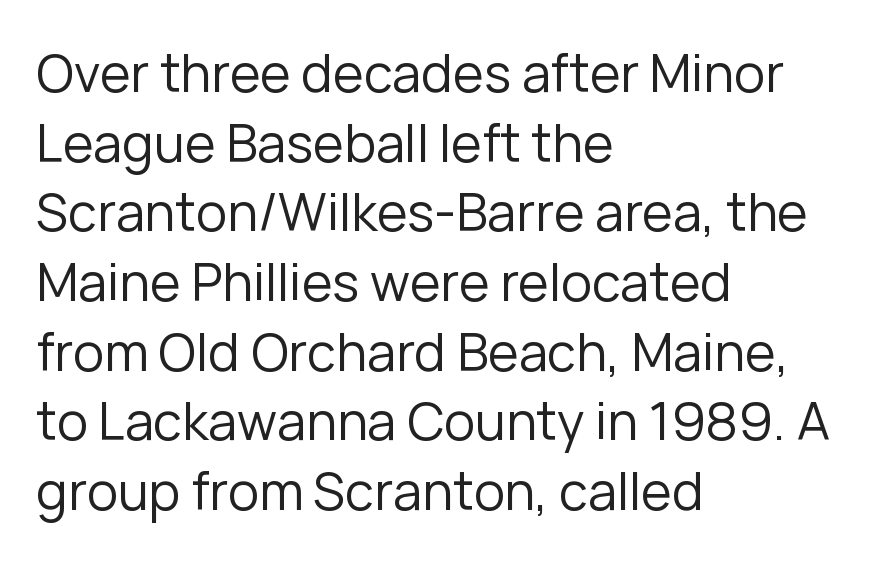
The image shows 52 px regular-weight sans-serif type, upright; set left-aligned, normal line spacing (1.34x), normal letter spacing, not underlined; low stroke contrast and a medium x-height.
